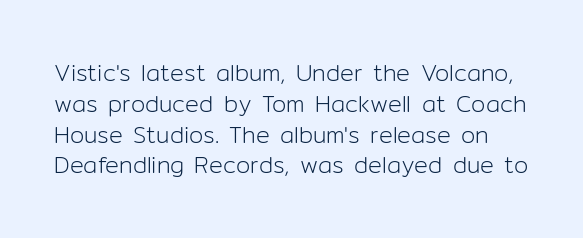
{"italic": "no", "bold": "no", "underline": "no", "line_spacing": "normal", "line_spacing_ratio": 1.34, "letter_spacing": "normal", "letter_spacing_em": 0.0, "glyph_px": 23}
